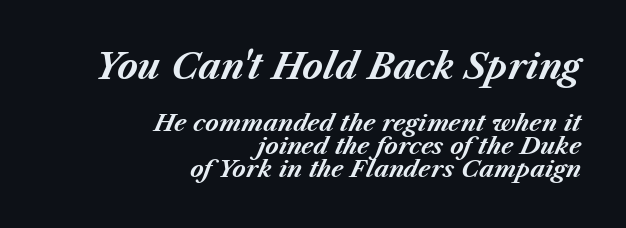
{"italic": "yes", "lean": "right", "slant_degrees": 23, "bold": "yes", "weight": "bold", "width": "normal", "stroke_contrast": "medium", "x_height": "medium", "monospaced": "no", "underline": "no", "align": "right", "line_spacing": "tight", "line_spacing_ratio": 1.0, "letter_spacing": "normal", "letter_spacing_em": 0.0, "larger_block": "first", "size_ratio": 1.52, "glyph_px": 35}
